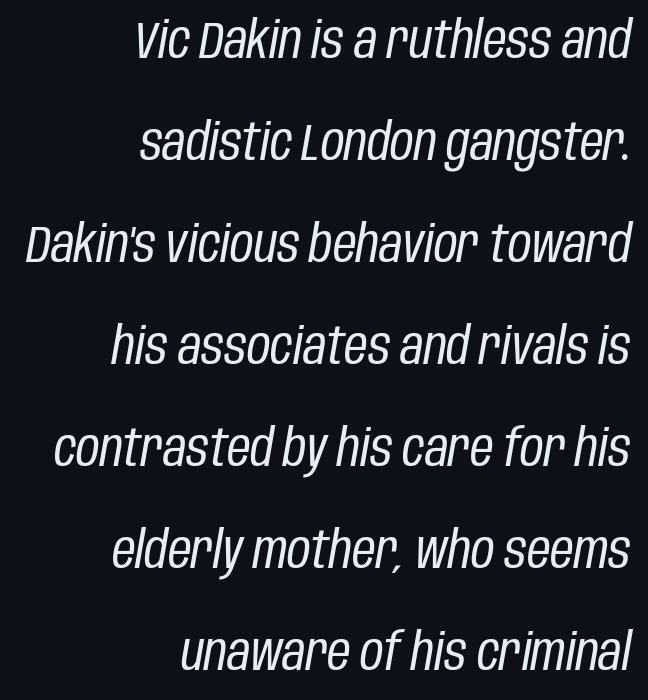
Q: Is the text bold? A: No.
Q: Is the text italic (slanted)? A: Yes, it leans right by about 10 degrees.
Q: Is the text underlined? A: No.
Q: How is the paragraph aligned? A: Right-aligned.
Q: Is the spacing between letters normal or unusually wide? A: Normal.
Q: Is the spacing between lines tight, normal or loose? A: Loose.
Q: Width (condensed, normal, or wide)? A: Condensed.
Q: Stroke contrast? A: Low.
Q: x-height? A: Large.
Q: Monospaced? A: No.
